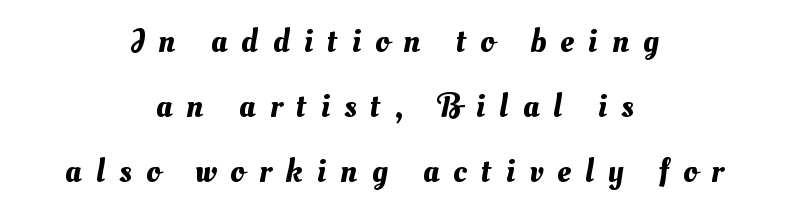
The image shows 34 px text type; set centered, loose line spacing (1.91x), unusually wide letter spacing (+0.42 em), not underlined; medium stroke contrast and a small x-height.
